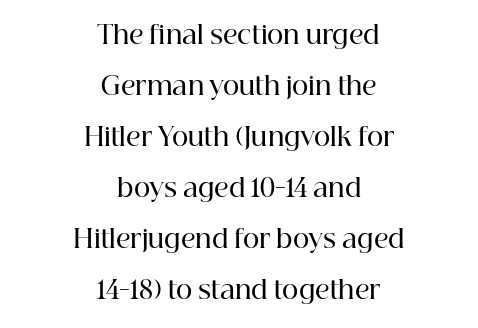
Q: Is the text bold? A: Semi-bold.
Q: Is the text italic (slanted)? A: No, it is upright.
Q: Is the text underlined? A: No.
Q: How is the paragraph aligned? A: Centered.
Q: Is the spacing between letters normal or unusually wide? A: Normal.
Q: Is the spacing between lines tight, normal or loose? A: Loose.
